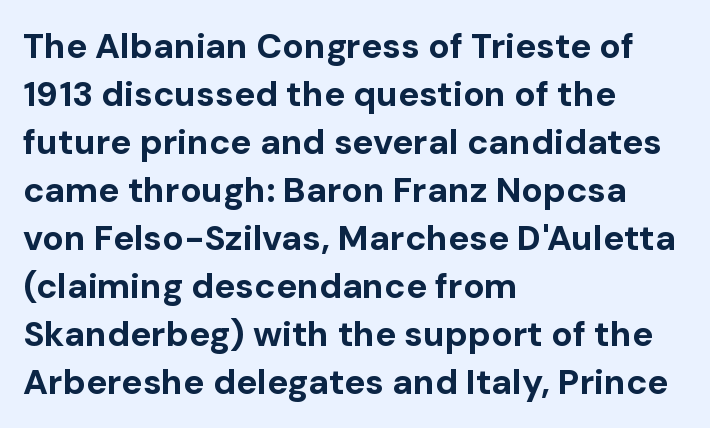
The image shows 35 px bold sans-serif type, upright; set left-aligned, normal line spacing (1.37x), normal letter spacing, not underlined; low stroke contrast and a medium x-height.
